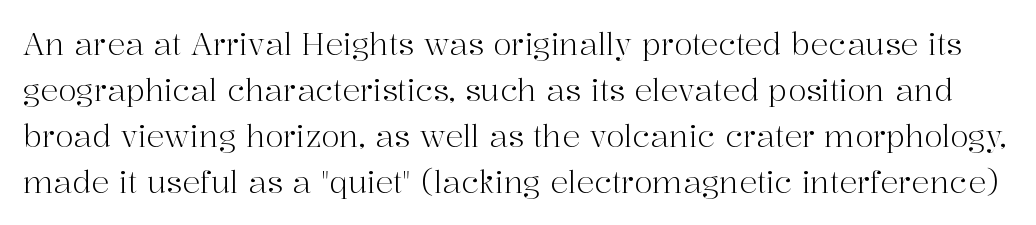
{"serif": "yes", "italic": "no", "bold": "no", "weight": "light", "width": "normal", "stroke_contrast": "high", "x_height": "medium", "monospaced": "no", "underline": "no", "line_spacing": "normal", "line_spacing_ratio": 1.53, "letter_spacing": "normal", "letter_spacing_em": 0.0, "glyph_px": 30}
